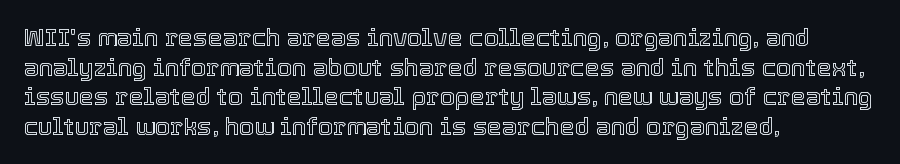
Q: Is the text italic (slanted)? A: No, it is upright.
Q: Is the text underlined? A: No.
Q: How is the paragraph aligned? A: Left-aligned.
Q: Is the spacing between letters normal or unusually wide? A: Normal.
